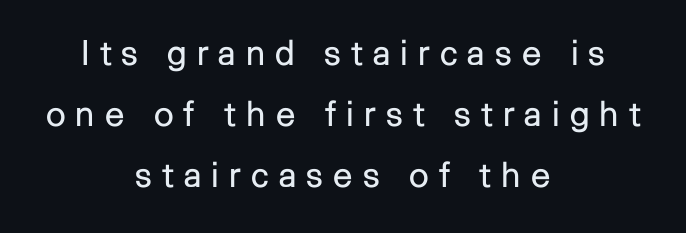
{"serif": "no", "italic": "no", "bold": "no", "weight": "regular", "width": "normal", "stroke_contrast": "low", "x_height": "medium", "monospaced": "no", "underline": "no", "align": "center", "line_spacing_ratio": 1.74, "letter_spacing": "wide", "letter_spacing_em": 0.29, "glyph_px": 35}
